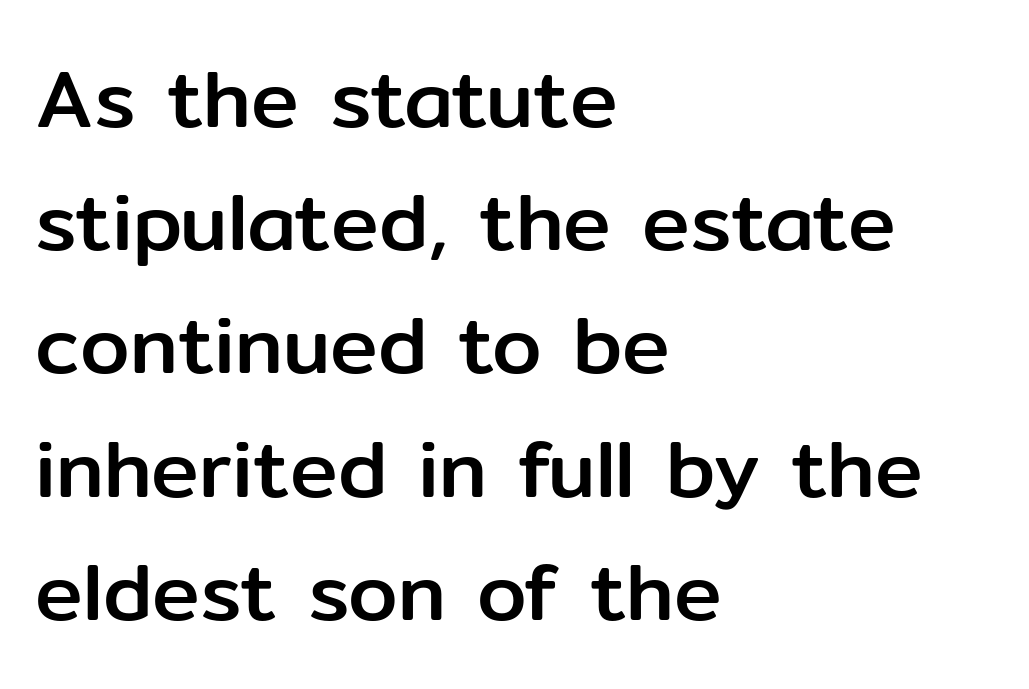
Vertically, the passage feels balanced, rows spaced as you'd expect. Note the varied advance widths — an 'i' is clearly narrower than an 'm'. The axis of the letterforms is exactly vertical. Look at the bottom of the vertical strokes: they stop flat, with no serifs.
